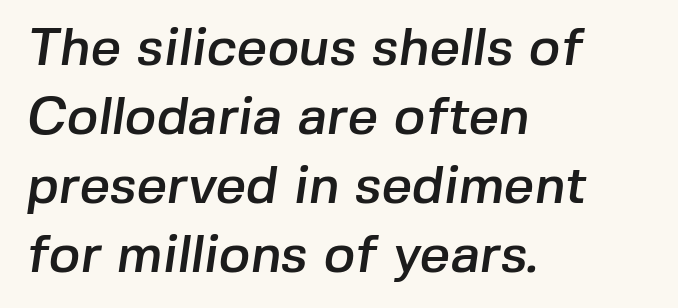
Decoration check: the copy has no underline. Interline gaps are of average width in this sample. This rendering employs a face without finishing strokes, i.e., a sans-serif. In CSS terms this would be text-align: left. The rendering uses natural spacing where letterforms have individual widths. No extra tracking has been applied to these lines.
